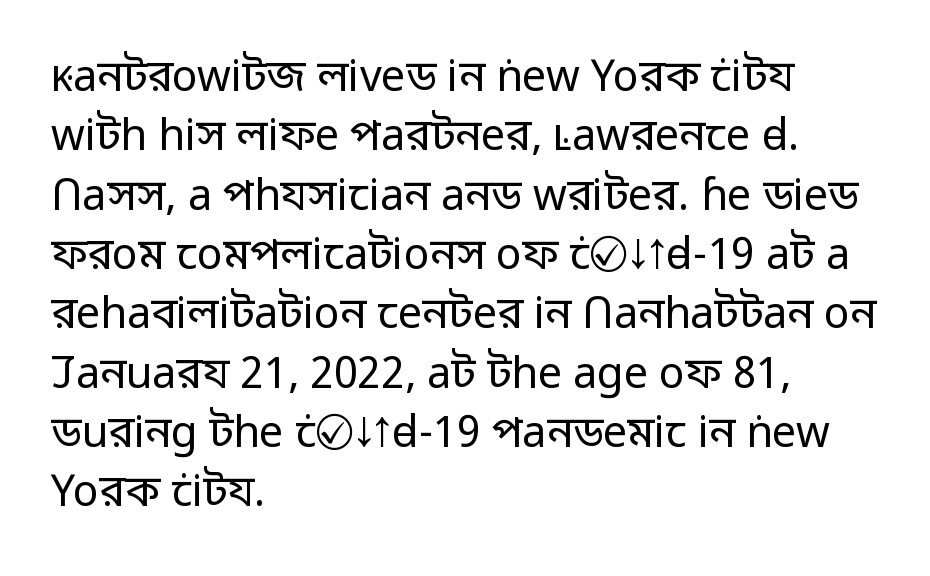
{"serif": "no", "italic": "no", "bold": "no", "weight": "regular", "width": "normal", "stroke_contrast": "low", "x_height": "medium", "monospaced": "no", "underline": "no", "align": "left", "line_spacing": "normal", "line_spacing_ratio": 1.38, "letter_spacing": "normal", "letter_spacing_em": 0.0, "glyph_px": 43}
